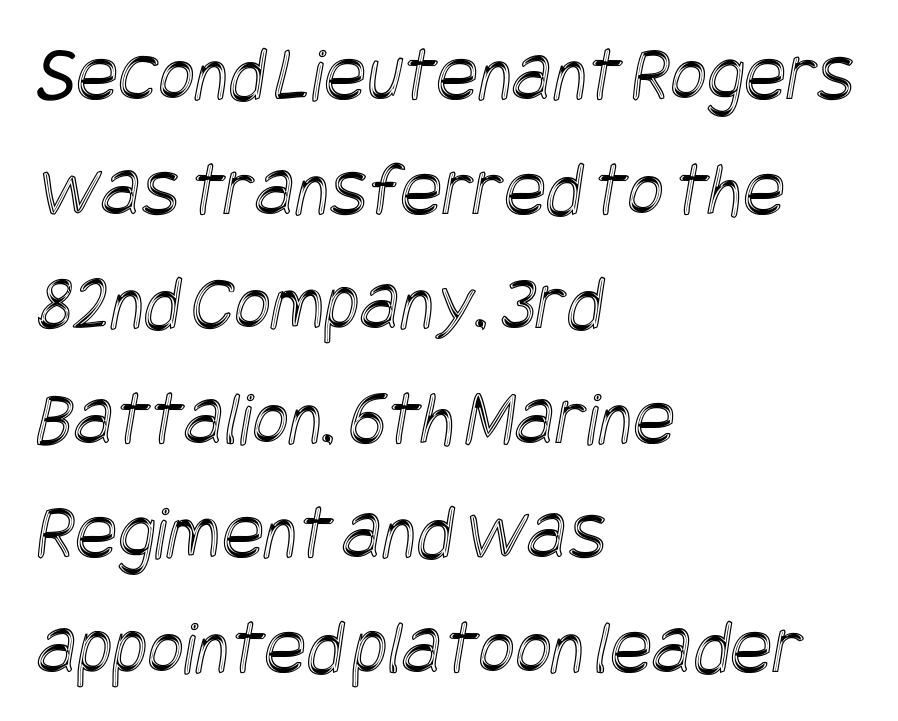
{"width": "condensed", "x_height": "large", "underline": "no", "align": "left", "line_spacing": "normal", "line_spacing_ratio": 1.45, "letter_spacing": "normal", "letter_spacing_em": 0.0, "glyph_px": 79}
